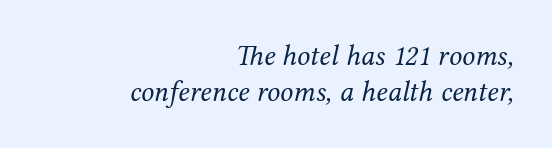
{"serif": "yes", "italic": "yes", "lean": "right", "slant_degrees": 12, "bold": "no", "weight": "regular", "width": "normal", "stroke_contrast": "medium", "x_height": "medium", "monospaced": "no", "underline": "no", "align": "right", "line_spacing_ratio": 1.23, "letter_spacing": "normal", "letter_spacing_em": 0.0, "glyph_px": 29}
